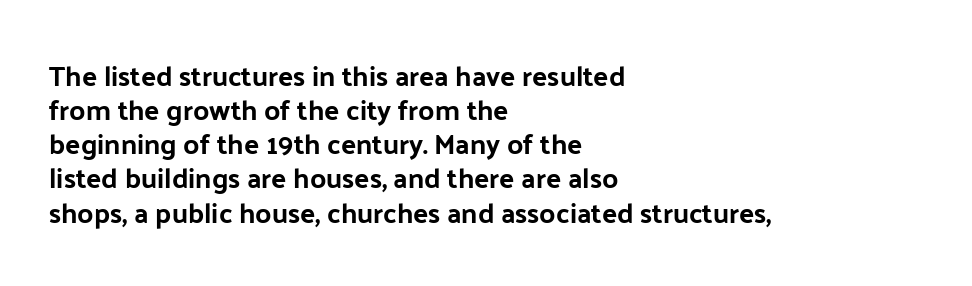
Q: Is the text italic (slanted)? A: No, it is upright.
Q: Is the typeface a serif or a sans-serif typeface? A: Sans-serif.
Q: Is the text underlined? A: No.
Q: How is the paragraph aligned? A: Left-aligned.
Q: Is the spacing between letters normal or unusually wide? A: Normal.
Q: Width (condensed, normal, or wide)? A: Normal.
Q: Stroke contrast? A: Low.
Q: x-height? A: Medium.
Q: Monospaced? A: No.
